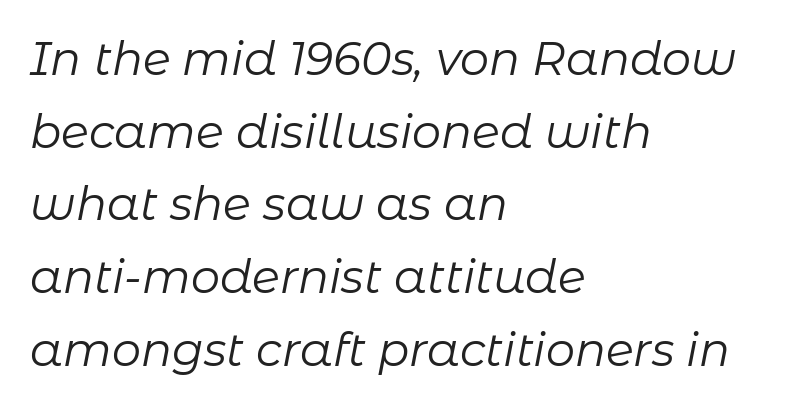
Q: Is the text bold? A: No.
Q: Is the text italic (slanted)? A: Yes, it leans right by about 11 degrees.
Q: Is the text underlined? A: No.
Q: How is the paragraph aligned? A: Left-aligned.
Q: Is the spacing between letters normal or unusually wide? A: Normal.
Q: Is the spacing between lines tight, normal or loose? A: Normal.
Q: Width (condensed, normal, or wide)? A: Normal.
Q: Stroke contrast? A: Low.
Q: x-height? A: Medium.
Q: Monospaced? A: No.
